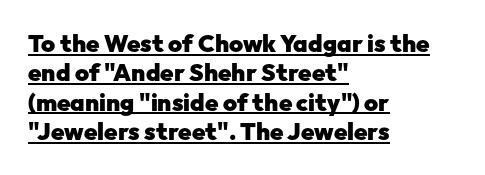
{"italic": "no", "bold": "yes", "underline": "yes", "align": "left", "line_spacing_ratio": 1.22, "letter_spacing": "normal", "letter_spacing_em": 0.0, "glyph_px": 24}
